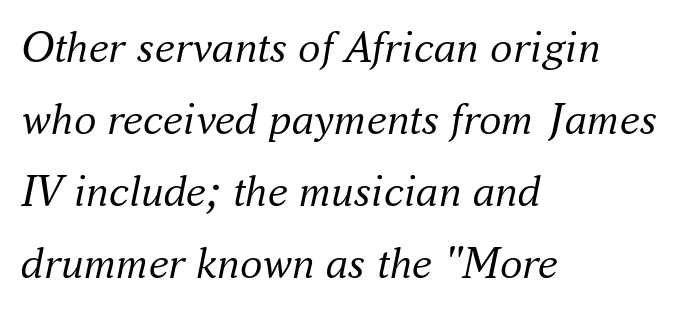
The designer went with a serif here, giving each stem small feet. A typesetter would call this proportional, since set widths differ per character. This rendering leaves character spacing at its baseline value. The zone under the glyphs is completely vacant. The typeface has the unassuming heft of standard copy or less.
